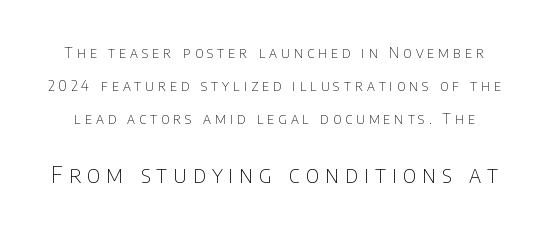
The image shows 23 px text type, upright; set loose line spacing (2.2x), unusually wide letter spacing (+0.27 em), not underlined; the second (bottom) block is 1.53x larger.
